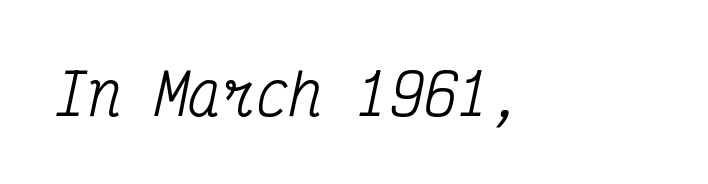
Has an underline been added? It has not. In terms of posture, this sample is oblique. Is this a fixed-width face? Yes — each glyph sits in an identical cell. What kind of face is this? One with serifs. Characters follow at the spacing the type designer built in.
